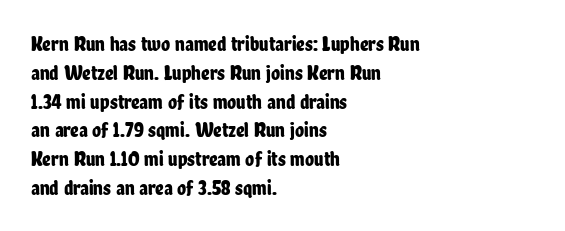
The image shows 21 px text type, upright; set left-aligned, normal line spacing (1.37x), normal letter spacing, not underlined.
